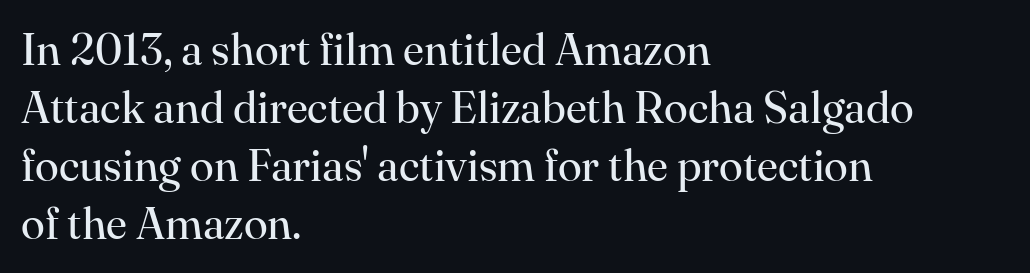
Horizontal alignment here is leftward, the default for most running prose. Summary of weight: not heavy and not bold. Little horizontal feet cap the strokes, marking this as serif type. Baseline-to-baseline distance is the conventional proportion of letter height.
